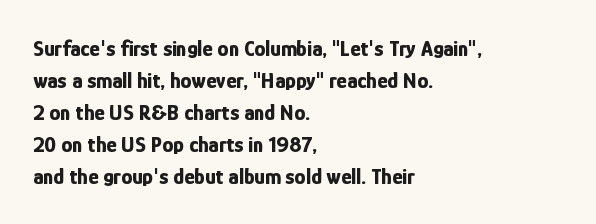
{"italic": "no", "bold": "yes", "underline": "no", "align": "left", "line_spacing": "normal", "line_spacing_ratio": 1.46, "letter_spacing": "normal", "letter_spacing_em": 0.0, "glyph_px": 22}
